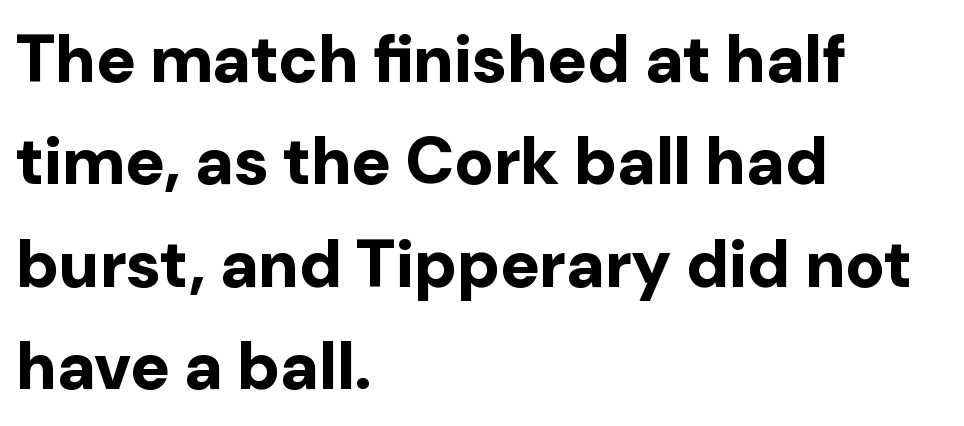
{"serif": "no", "italic": "no", "bold": "yes", "weight": "bold", "width": "normal", "stroke_contrast": "low", "x_height": "medium", "monospaced": "no", "underline": "no", "align": "left", "line_spacing": "normal", "line_spacing_ratio": 1.55, "letter_spacing": "normal", "letter_spacing_em": 0.0, "glyph_px": 66}
